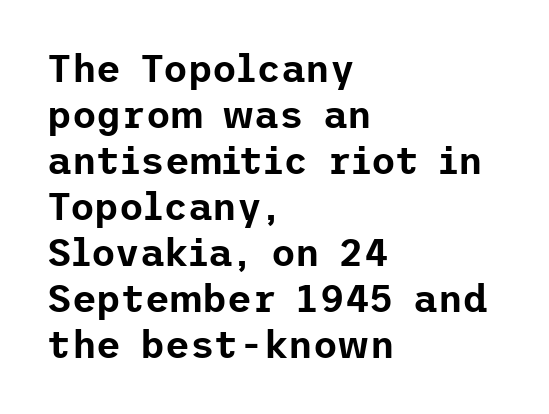
Q: Is the text italic (slanted)? A: No, it is upright.
Q: Is the typeface a serif or a sans-serif typeface? A: Sans-serif.
Q: Is the text underlined? A: No.
Q: How is the paragraph aligned? A: Left-aligned.
Q: Is the spacing between letters normal or unusually wide? A: Normal.
Q: Width (condensed, normal, or wide)? A: Normal.
Q: Stroke contrast? A: Low.
Q: x-height? A: Medium.
